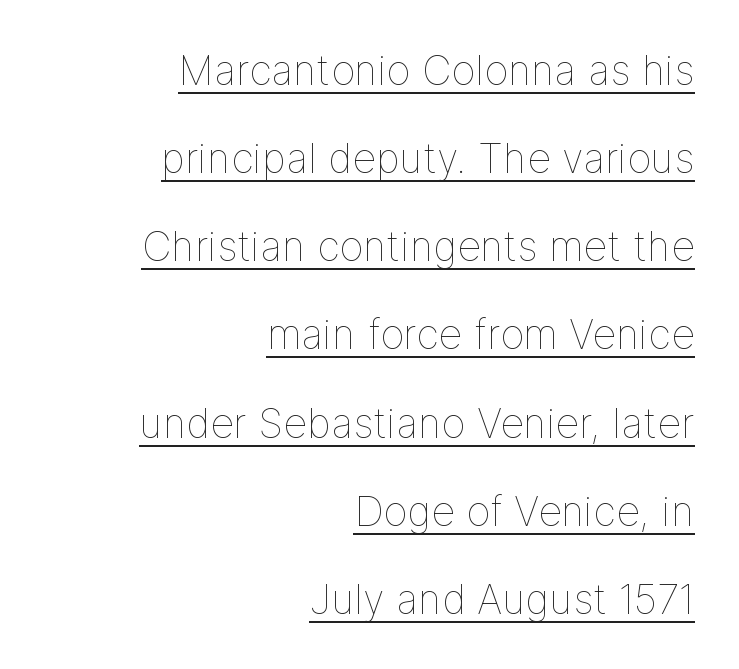
Stems here are at most as thick as an everyday book face. Students, observe the line beneath the letters — that is underlining. The rendering keeps characters at their native spacing. Do the characters align in a grid? No, the font is proportional. Nope, not italic — everything's standing straight.
